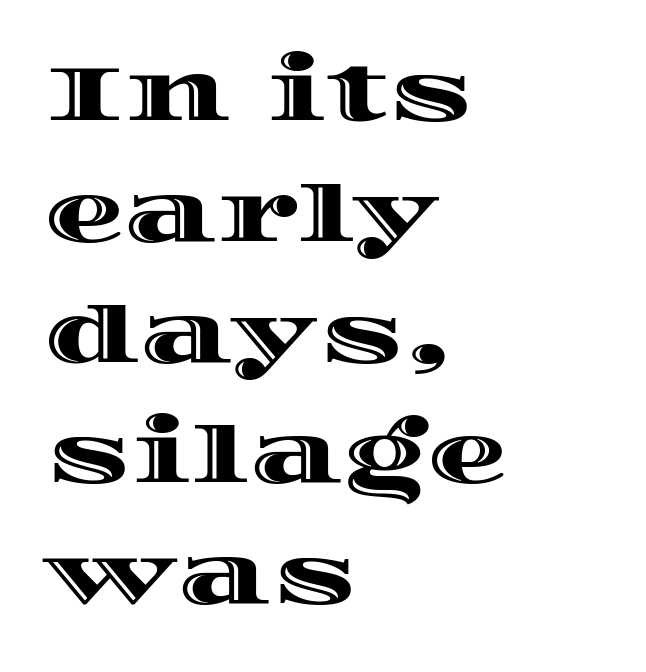
The passage shown has conventional tracking throughout. Rendered with straight, roman letterforms. Decoration check: the copy has no underline. Think of a printed novel: that variable character pitch is what you see here.
